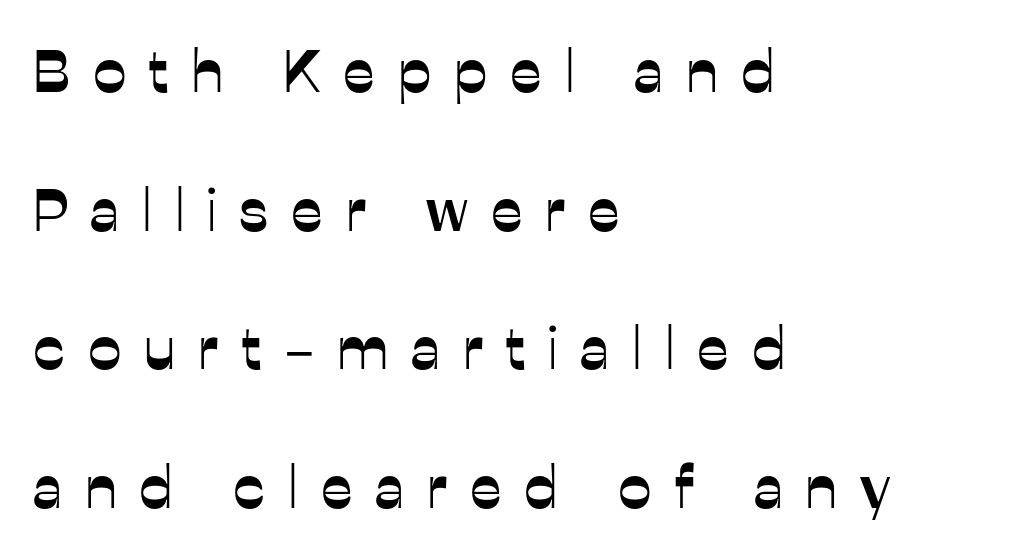
Q: Is the text italic (slanted)? A: No, it is upright.
Q: Is the typeface a serif or a sans-serif typeface? A: Sans-serif.
Q: Is the text underlined? A: No.
Q: How is the paragraph aligned? A: Left-aligned.
Q: Is the spacing between letters normal or unusually wide? A: Unusually wide.
Q: Is the spacing between lines tight, normal or loose? A: Loose.
Q: Width (condensed, normal, or wide)? A: Normal.
Q: Stroke contrast? A: Low.
Q: x-height? A: Medium.
Q: Monospaced? A: No.
